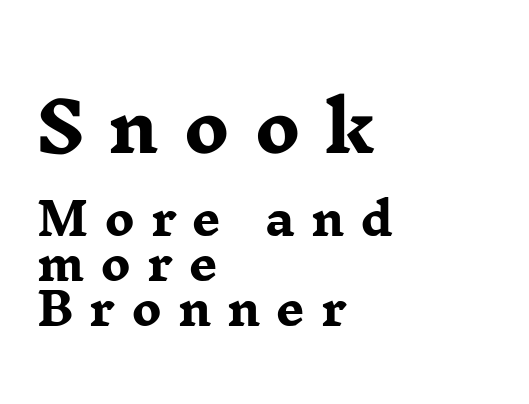
{"serif": "yes", "italic": "no", "bold": "yes", "weight": "heavy", "width": "wide", "stroke_contrast": "low", "x_height": "medium", "monospaced": "no", "underline": "no", "align": "left", "line_spacing": "tight", "line_spacing_ratio": 1.0, "letter_spacing": "wide", "letter_spacing_em": 0.35, "larger_block": "first", "size_ratio": 1.51, "glyph_px": 68}
